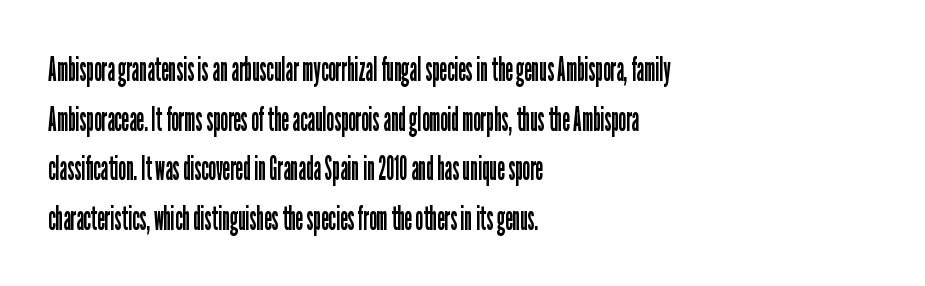
{"serif": "no", "italic": "no", "bold": "no", "weight": "regular", "width": "condensed", "stroke_contrast": "low", "x_height": "medium", "monospaced": "no", "underline": "no", "align": "left", "line_spacing": "normal", "line_spacing_ratio": 1.46, "letter_spacing": "normal", "letter_spacing_em": 0.0, "glyph_px": 34}
